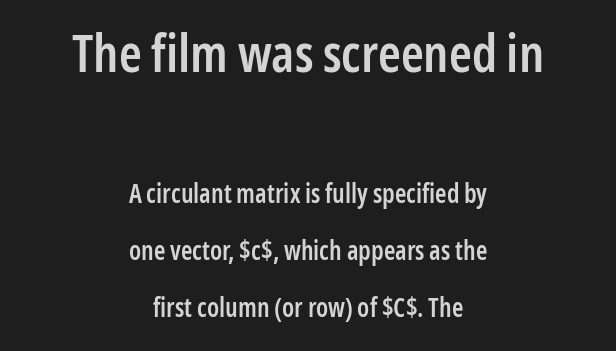
The image shows 52 px semibold, condensed sans-serif type, upright; set centered, loose line spacing (2.2x), normal letter spacing, not underlined; the first (top) block is 2.0x larger; low stroke contrast and a medium x-height.
